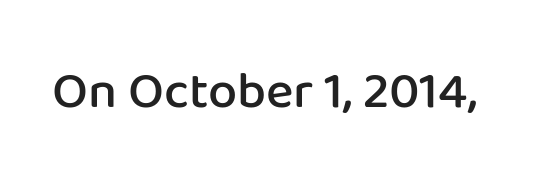
The image shows 52 px semibold sans-serif type, upright; set normal letter spacing, not underlined; low stroke contrast and a medium x-height.
